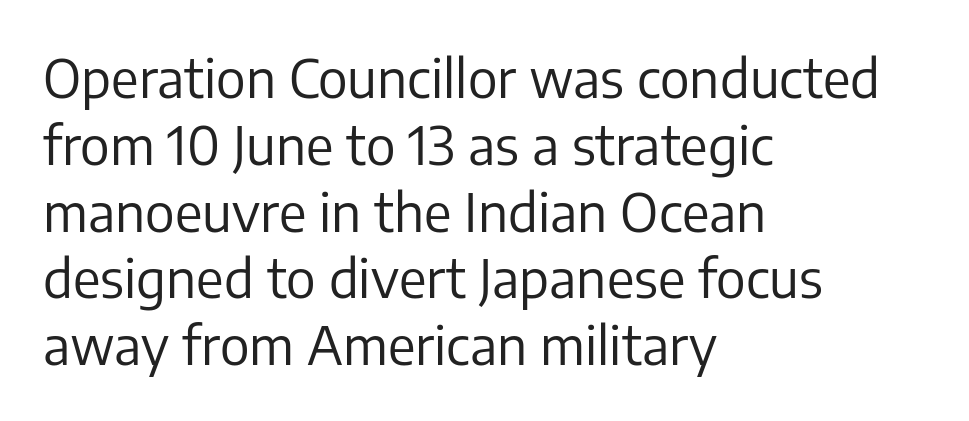
Casual observation: everything's shoved over to the left. Do the letters lean? They stand straight. The face used here is proportionally spaced, like ordinary book or web type. The type is set solid horizontally, with unmodified tracking.
